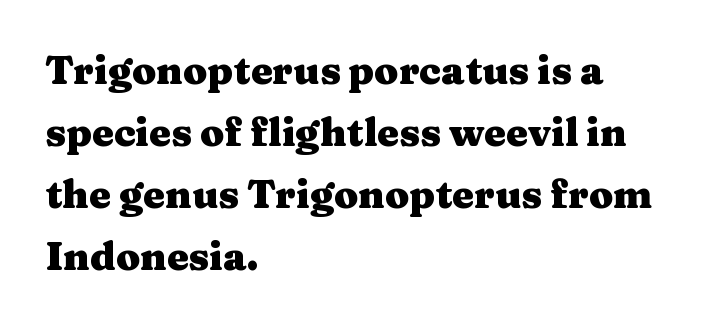
Q: Is the text bold? A: Yes.
Q: Is the text italic (slanted)? A: No, it is upright.
Q: Is the typeface a serif or a sans-serif typeface? A: Serif.
Q: Is the text underlined? A: No.
Q: How is the paragraph aligned? A: Left-aligned.
Q: Is the spacing between letters normal or unusually wide? A: Normal.
Q: Is the spacing between lines tight, normal or loose? A: Normal.
Q: Width (condensed, normal, or wide)? A: Wide.
Q: Stroke contrast? A: Medium.
Q: x-height? A: Medium.
Q: Monospaced? A: No.
